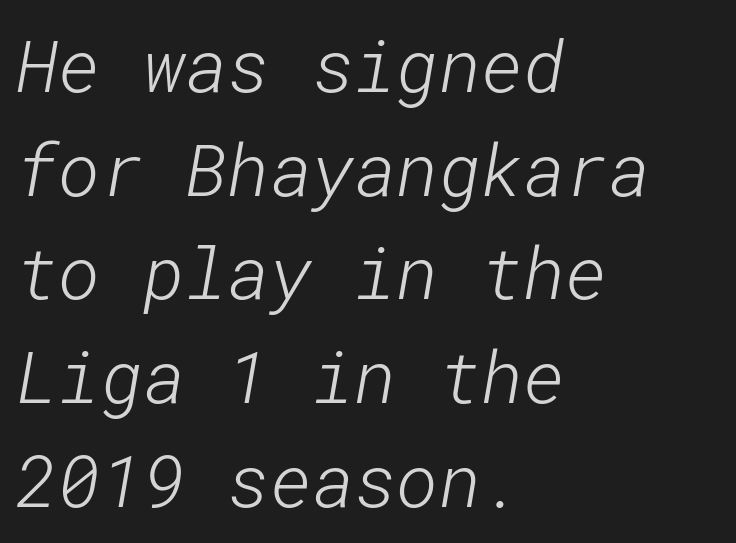
{"serif": "no", "bold": "no", "weight": "light", "width": "normal", "stroke_contrast": "low", "x_height": "medium", "underline": "no", "align": "left", "line_spacing": "normal", "line_spacing_ratio": 1.44, "letter_spacing": "normal", "letter_spacing_em": 0.0, "glyph_px": 72}
